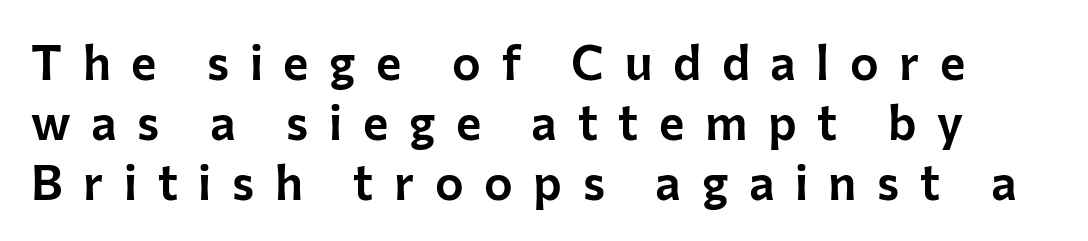
The image shows 48 px sans-serif type, upright; set normal line spacing (1.25x), unusually wide letter spacing (+0.43 em), not underlined; low stroke contrast and a medium x-height.
